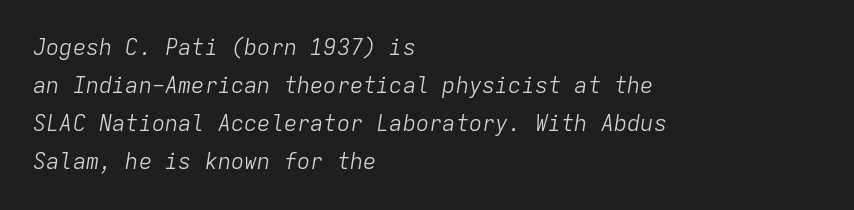
Nothing heavy about these letters — not bold at all. No extra tracking has been applied to these lines. This is oblique type, the kind used for emphasis or titles. Alignment: flush left. The baseline area is clear.
